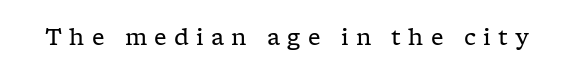
Q: Is the text bold? A: No.
Q: Is the text italic (slanted)? A: No, it is upright.
Q: Is the text underlined? A: No.
Q: Is the spacing between letters normal or unusually wide? A: Unusually wide.
